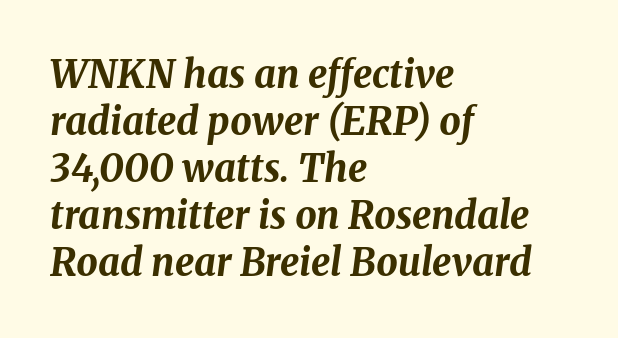
Reading down the block, your eye returns to a fixed left position each line. Looking at the ascenders, they clearly lean. Beneath every word, the page is bare. Is the type bold? Yes — the strokes are clearly thick and heavy. Note the varied advance widths — an 'i' is clearly narrower than an 'm'.
